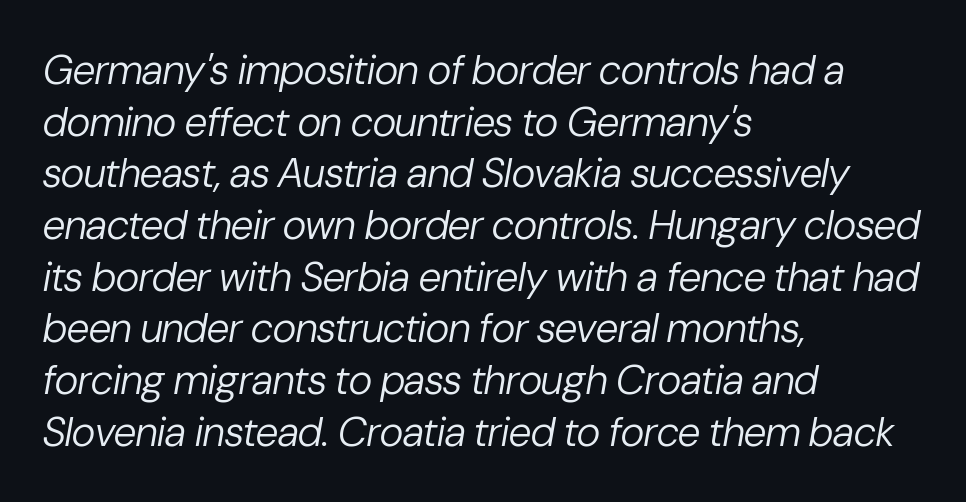
{"italic": "yes", "lean": "right", "slant_degrees": 10, "bold": "no", "weight": "regular", "width": "normal", "stroke_contrast": "low", "x_height": "medium", "monospaced": "no", "underline": "no", "align": "left", "line_spacing": "normal", "line_spacing_ratio": 1.26, "letter_spacing": "normal", "letter_spacing_em": 0.0, "glyph_px": 41}
